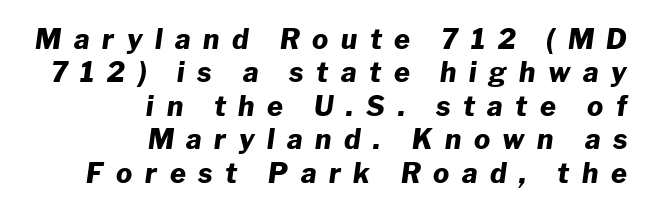
Q: Is the text bold? A: Yes.
Q: Is the text italic (slanted)? A: Yes, it leans right by about 8 degrees.
Q: Is the text underlined? A: No.
Q: How is the paragraph aligned? A: Right-aligned.
Q: Is the spacing between letters normal or unusually wide? A: Unusually wide.
